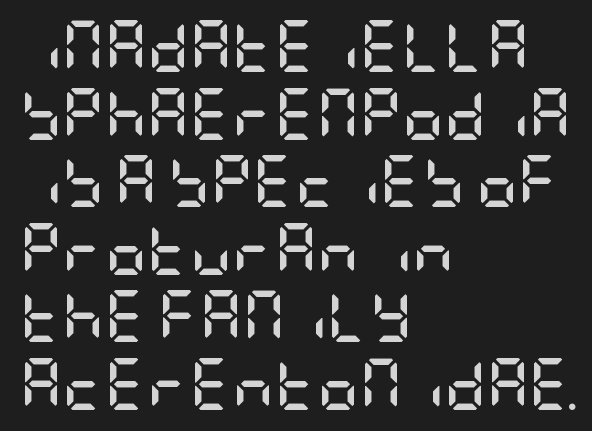
The image shows 52 px semibold, condensed sans-serif type, upright; set left-aligned, normal line spacing (1.3x), normal letter spacing, not underlined; low stroke contrast and a large x-height.
